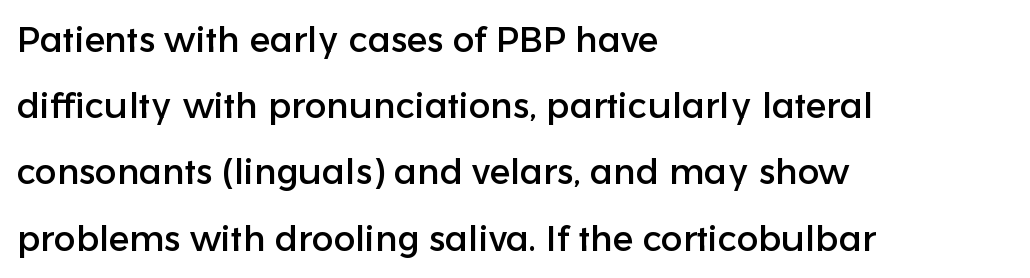
{"serif": "no", "italic": "no", "width": "normal", "stroke_contrast": "low", "x_height": "medium", "monospaced": "no", "underline": "no", "align": "left", "line_spacing_ratio": 1.84, "letter_spacing": "normal", "letter_spacing_em": 0.0, "glyph_px": 36}
